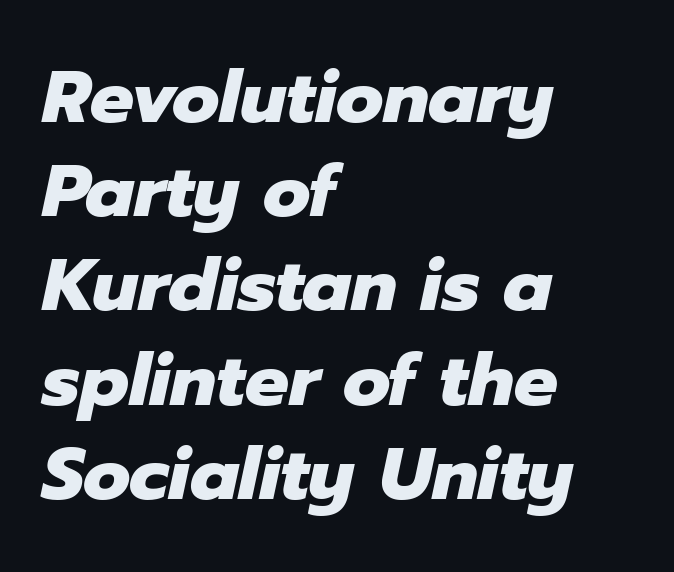
Clear beneath every line of the passage. Leftover space on each line is placed entirely after the last word. Is there much room between lines? A standard amount, neither cramped nor airy. How are the letters spaced? Ordinarily, with no added tracking. Weight check: bold — yes, fully.
